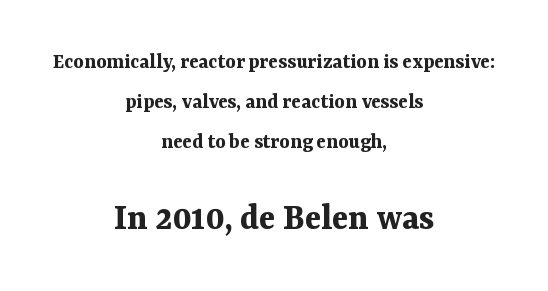
The horizontal fit of the characters is conventional and even. The paragraph has two soft edges and a firm central axis. Notice how thick the strokes are: this is what a full bold looks like. The later block is typeset at a bigger size than the earlier block. Decoration check: the copy has no underline.
